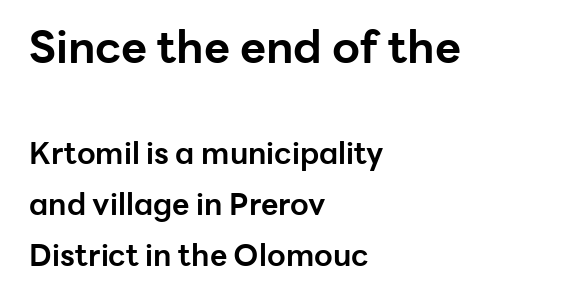
Ordinary non-slanted type is in use. Vertical spacing — default. Compare the two chunks: the upper has the greater cap height. Characters follow at the spacing the type designer built in. Clear beneath every line of the passage.
